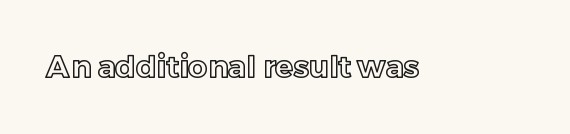
The image shows 30 px text type, upright; set normal letter spacing, not underlined; a medium x-height.
